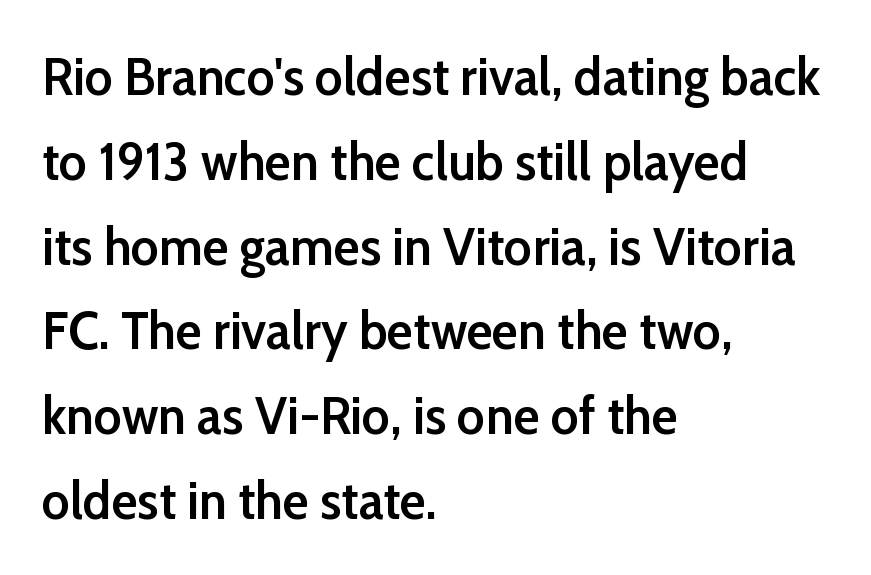
The image shows 54 px semibold sans-serif type, upright; set left-aligned, normal line spacing (1.57x), normal letter spacing, not underlined; low stroke contrast and a medium x-height.
